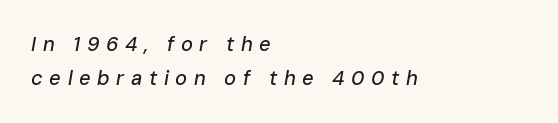
The image shows 20 px text type, italic (leaning right); set left-aligned, normal line spacing (1.69x), unusually wide letter spacing (+0.33 em), not underlined.
